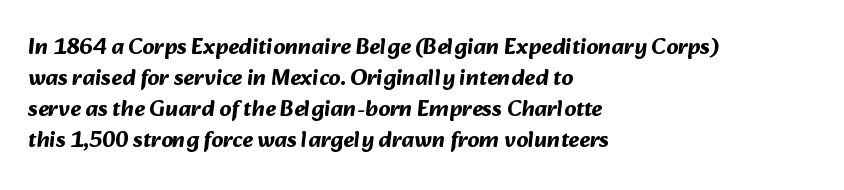
{"bold": "yes", "underline": "no", "align": "left", "line_spacing": "normal", "line_spacing_ratio": 1.35, "letter_spacing": "normal", "letter_spacing_em": 0.0, "glyph_px": 23}
